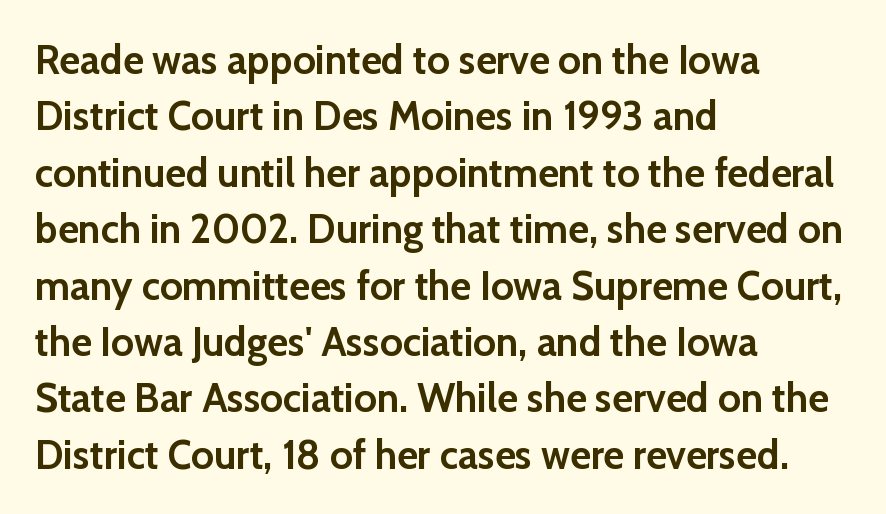
{"serif": "no", "italic": "no", "bold": "yes", "weight": "semibold", "width": "normal", "stroke_contrast": "low", "x_height": "medium", "monospaced": "no", "underline": "no", "align": "left", "line_spacing": "normal", "line_spacing_ratio": 1.41, "letter_spacing": "normal", "letter_spacing_em": 0.0, "glyph_px": 40}
